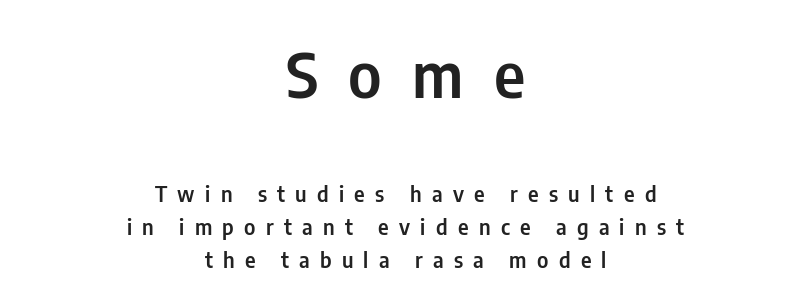
The image shows 62 px condensed sans-serif type, upright; set centered, normal line spacing (1.56x), unusually wide letter spacing (+0.49 em), not underlined; the first (top) block is 2.95x larger; low stroke contrast and a medium x-height.
